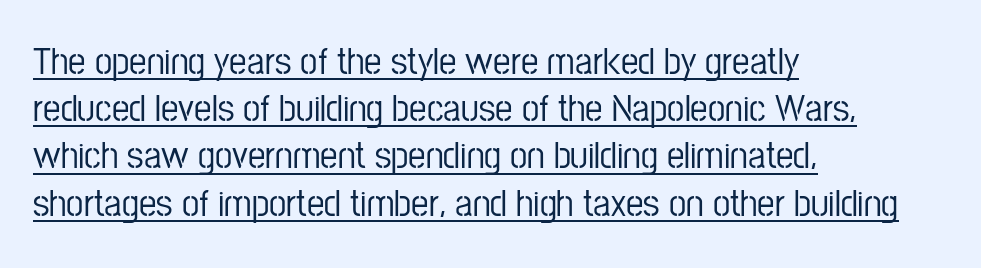
The image shows 39 px condensed sans-serif type, upright; set left-aligned, line spacing 1.21x, normal letter spacing, underlined; low stroke contrast and a medium x-height.
